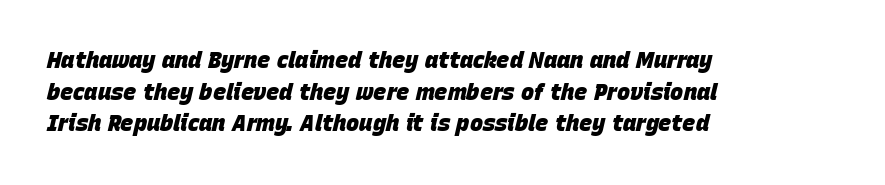
Q: Is the text bold? A: Yes.
Q: Is the text italic (slanted)? A: Yes, it leans right by about 15 degrees.
Q: Is the text underlined? A: No.
Q: How is the paragraph aligned? A: Left-aligned.
Q: Is the spacing between letters normal or unusually wide? A: Normal.
Q: Is the spacing between lines tight, normal or loose? A: Normal.
